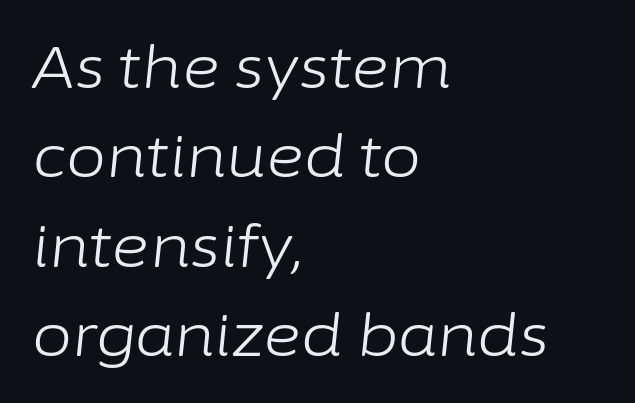
{"italic": "yes", "lean": "right", "slant_degrees": 6, "bold": "no", "weight": "light", "width": "normal", "stroke_contrast": "low", "x_height": "medium", "monospaced": "no", "underline": "no", "align": "left", "line_spacing": "normal", "line_spacing_ratio": 1.54, "letter_spacing": "normal", "letter_spacing_em": 0.0, "glyph_px": 58}
